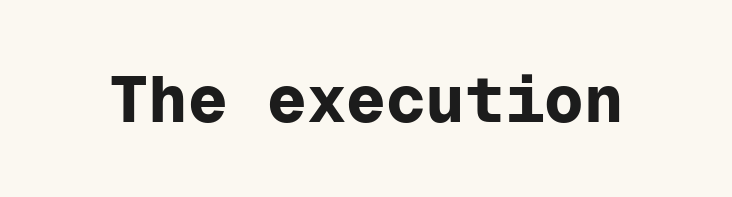
Q: Is the text bold? A: Yes.
Q: Is the text italic (slanted)? A: No, it is upright.
Q: Is the typeface a serif or a sans-serif typeface? A: Sans-serif.
Q: Is the text underlined? A: No.
Q: Is the spacing between letters normal or unusually wide? A: Normal.
Q: Width (condensed, normal, or wide)? A: Normal.
Q: Stroke contrast? A: Low.
Q: x-height? A: Medium.
Q: Monospaced? A: Yes.
